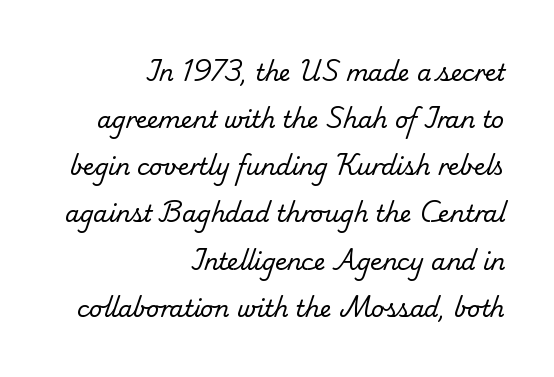
The image shows 23 px text type; set right-aligned, loose line spacing (2.05x), normal letter spacing, not underlined.
